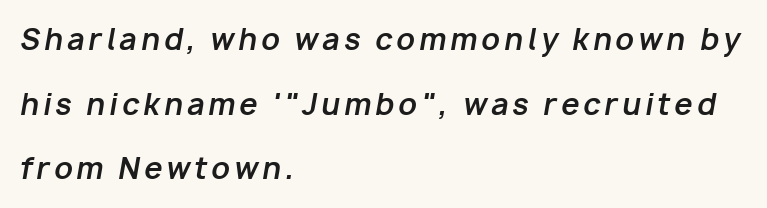
The image shows 29 px bold type, italic (leaning right); set left-aligned, loose line spacing (2.23x), not underlined; low stroke contrast and a medium x-height.
